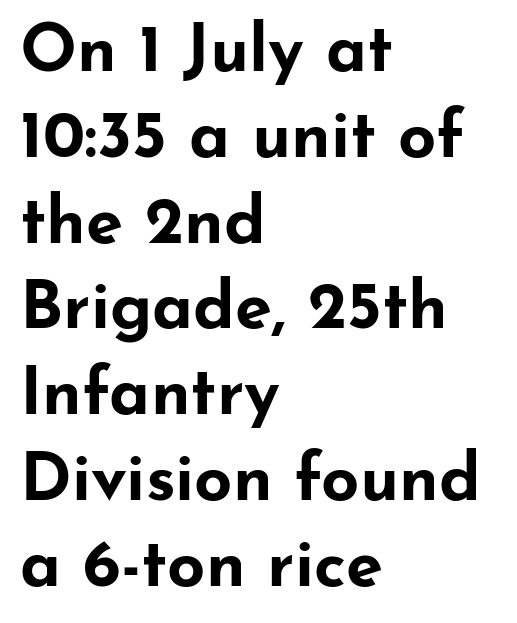
Its strokes are broad and dark, the hallmark of bold type. Looks like regular typesetting: each glyph gets only the width it needs. Horizontally, the lines are justified to the leading edge only. Each row of text sits above clean, open space. The space between consecutive lines is moderate.
